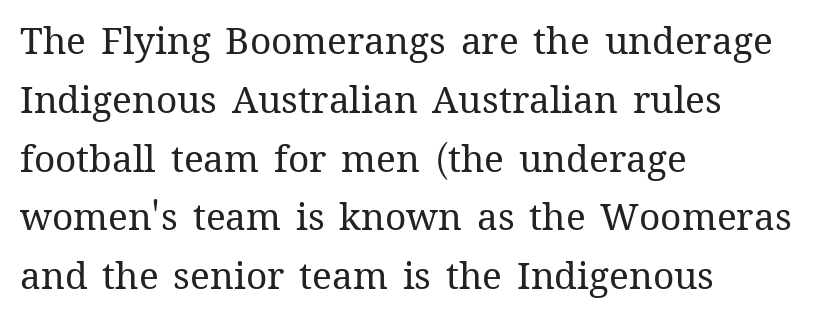
{"italic": "no", "bold": "no", "weight": "regular", "width": "normal", "stroke_contrast": "medium", "x_height": "medium", "monospaced": "no", "underline": "no", "align": "left", "line_spacing": "normal", "line_spacing_ratio": 1.59, "letter_spacing": "normal", "letter_spacing_em": 0.0, "glyph_px": 37}
